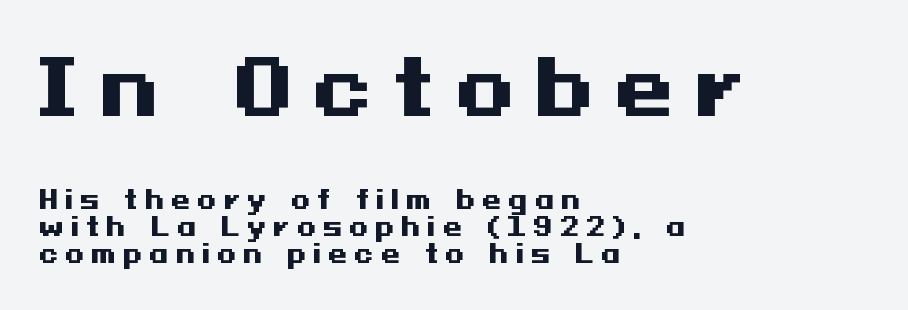
Short note: letters widely spaced. Whoever set this made the first block the dominant, larger element. Line starts are locked; line ends wander. Upright lettering throughout.
